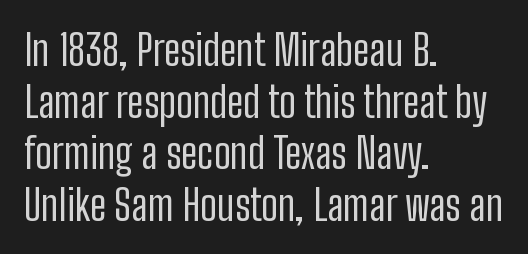
Q: Is the text bold? A: No.
Q: Is the text italic (slanted)? A: No, it is upright.
Q: Is the typeface a serif or a sans-serif typeface? A: Sans-serif.
Q: Is the text underlined? A: No.
Q: How is the paragraph aligned? A: Left-aligned.
Q: Is the spacing between letters normal or unusually wide? A: Normal.
Q: Width (condensed, normal, or wide)? A: Condensed.
Q: Stroke contrast? A: Low.
Q: x-height? A: Medium.
Q: Monospaced? A: No.
